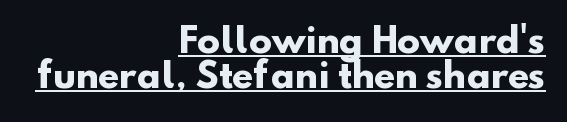
The image shows 34 px heavy sans-serif type; set right-aligned, tight line spacing (1.02x), normal letter spacing, underlined; low stroke contrast and a small x-height.
